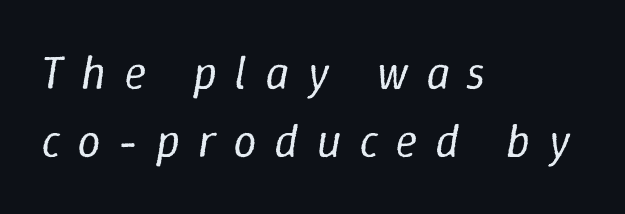
The image shows 47 px regular-weight type, italic (leaning right); set left-aligned, normal line spacing (1.45x), unusually wide letter spacing (+0.37 em), not underlined; low stroke contrast and a medium x-height.
